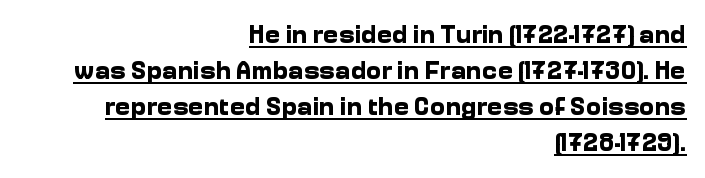
Q: Is the text bold? A: Yes.
Q: Is the text italic (slanted)? A: No, it is upright.
Q: Is the text underlined? A: Yes.
Q: How is the paragraph aligned? A: Right-aligned.
Q: Is the spacing between letters normal or unusually wide? A: Normal.
Q: Is the spacing between lines tight, normal or loose? A: Normal.
